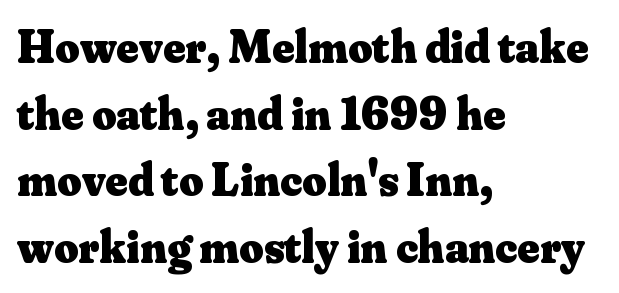
Type style note: has serifs. The text block is weighted toward the left margin, trailing off unevenly rightward. You could call the tracking neutral — neither tight nor loose. Clear beneath every line of the passage.
